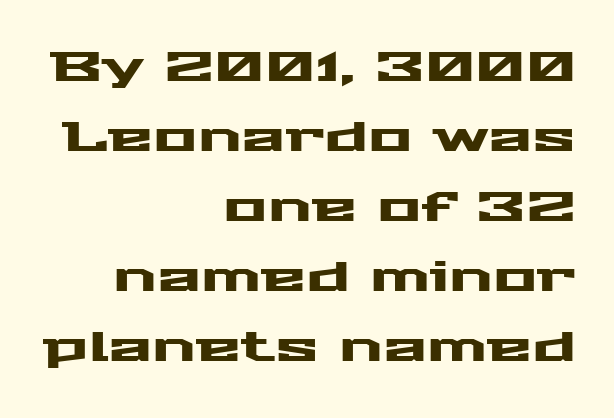
The image shows 41 px wide sans-serif type, upright; set right-aligned, line spacing 1.71x, normal letter spacing, not underlined; medium stroke contrast and a medium x-height.
